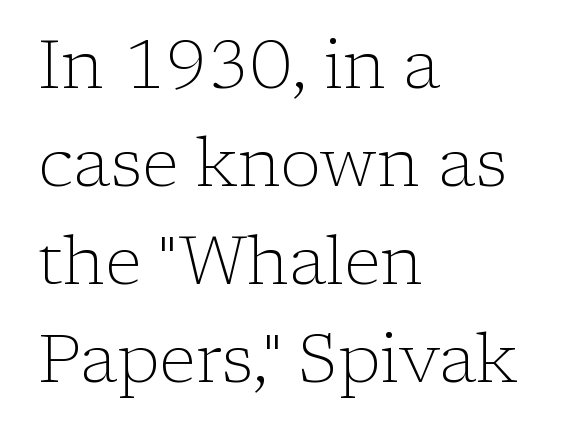
Q: Is the text bold? A: No.
Q: Is the text italic (slanted)? A: No, it is upright.
Q: Is the typeface a serif or a sans-serif typeface? A: Serif.
Q: Is the text underlined? A: No.
Q: How is the paragraph aligned? A: Left-aligned.
Q: Is the spacing between letters normal or unusually wide? A: Normal.
Q: Is the spacing between lines tight, normal or loose? A: Normal.
Q: Width (condensed, normal, or wide)? A: Normal.
Q: Stroke contrast? A: Low.
Q: x-height? A: Medium.
Q: Monospaced? A: No.
